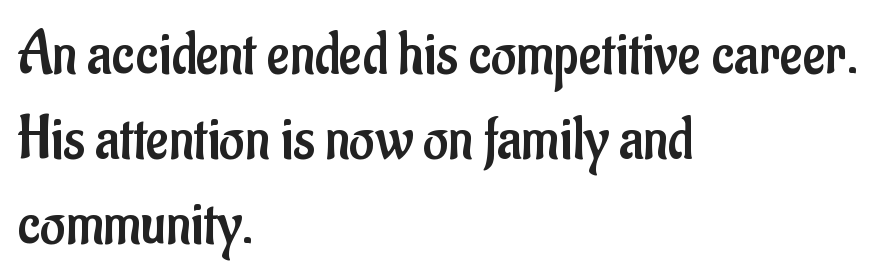
{"serif": "no", "italic": "no", "bold": "no", "weight": "regular", "width": "condensed", "stroke_contrast": "low", "x_height": "small", "monospaced": "no", "underline": "no", "align": "left", "line_spacing": "normal", "line_spacing_ratio": 1.39, "letter_spacing": "normal", "letter_spacing_em": 0.0, "glyph_px": 61}
